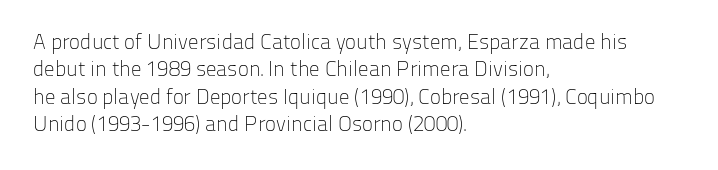
Reading down the block, your eye returns to a fixed left position each line. The weight tops out at a normal text grade. Interline gaps are of average width in this sample. The letters sit at their default tracking, neither squeezed nor spread.
